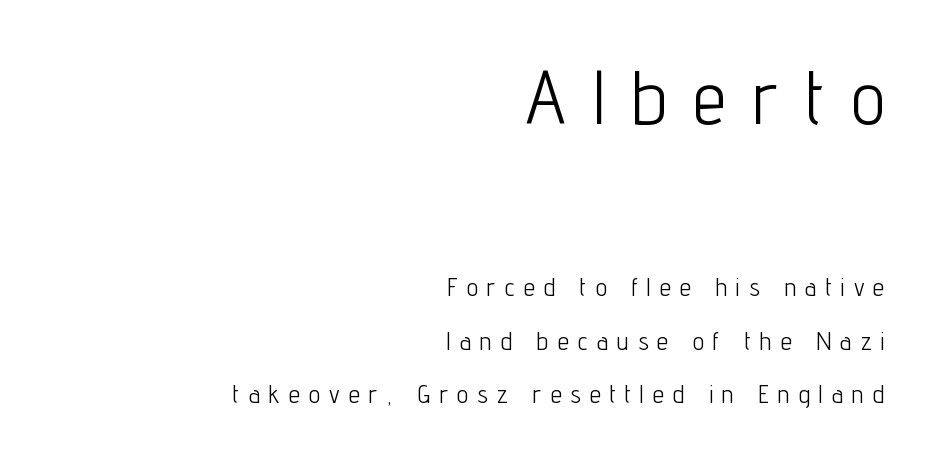
The image shows 75 px light, condensed sans-serif type, upright; set right-aligned, loose line spacing (2.14x), unusually wide letter spacing (+0.37 em), not underlined; the first (top) block is 3.0x larger; low stroke contrast and a medium x-height.
